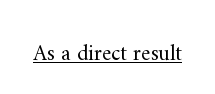
The image shows 22 px text type, upright; set normal letter spacing, underlined.
